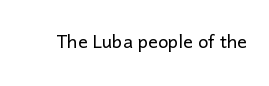
Only glyphs here, with clear space below each row. Notice how the stems are strictly vertical — no italics here. Between one letter and the next there's only the usual sliver of space. Is this a heavy cut? Hardly; it is regular or lighter.
